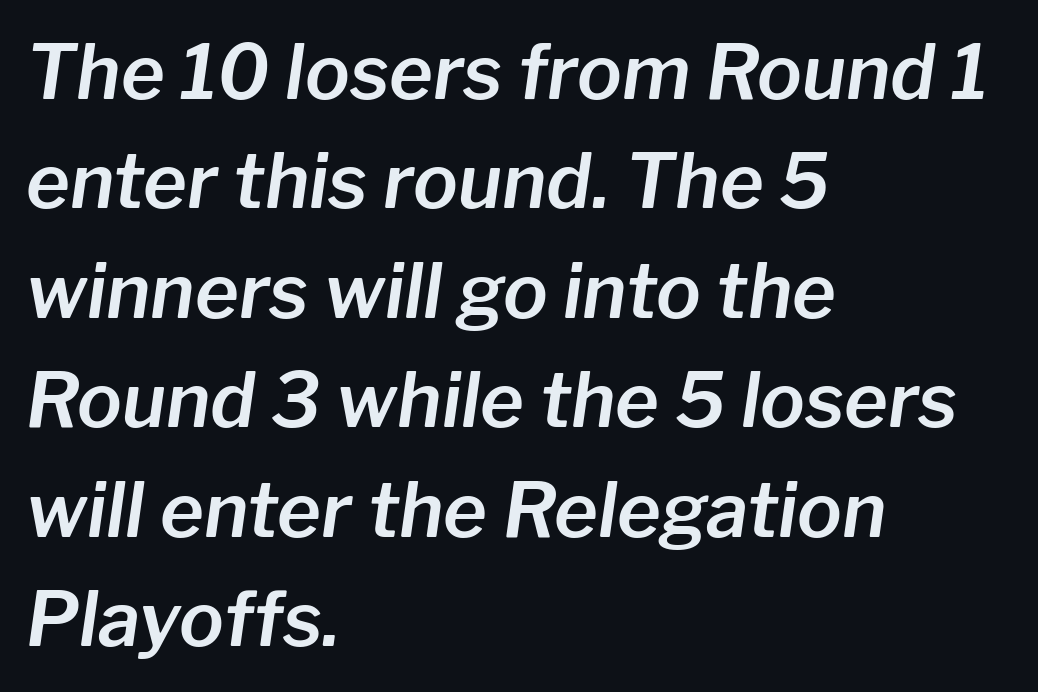
Q: Is the text italic (slanted)? A: Yes, it leans right by about 8 degrees.
Q: Is the text underlined? A: No.
Q: How is the paragraph aligned? A: Left-aligned.
Q: Is the spacing between letters normal or unusually wide? A: Normal.
Q: Is the spacing between lines tight, normal or loose? A: Normal.
Q: Width (condensed, normal, or wide)? A: Normal.
Q: Stroke contrast? A: Low.
Q: x-height? A: Medium.
Q: Monospaced? A: No.
